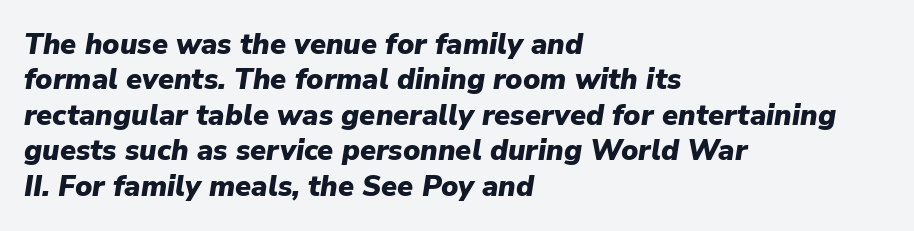
Q: Is the text bold? A: Yes.
Q: Is the text italic (slanted)? A: Yes, it leans right by about 9 degrees.
Q: Is the text underlined? A: No.
Q: How is the paragraph aligned? A: Left-aligned.
Q: Is the spacing between letters normal or unusually wide? A: Normal.
Q: Width (condensed, normal, or wide)? A: Normal.
Q: Stroke contrast? A: Low.
Q: x-height? A: Medium.
Q: Monospaced? A: No.
